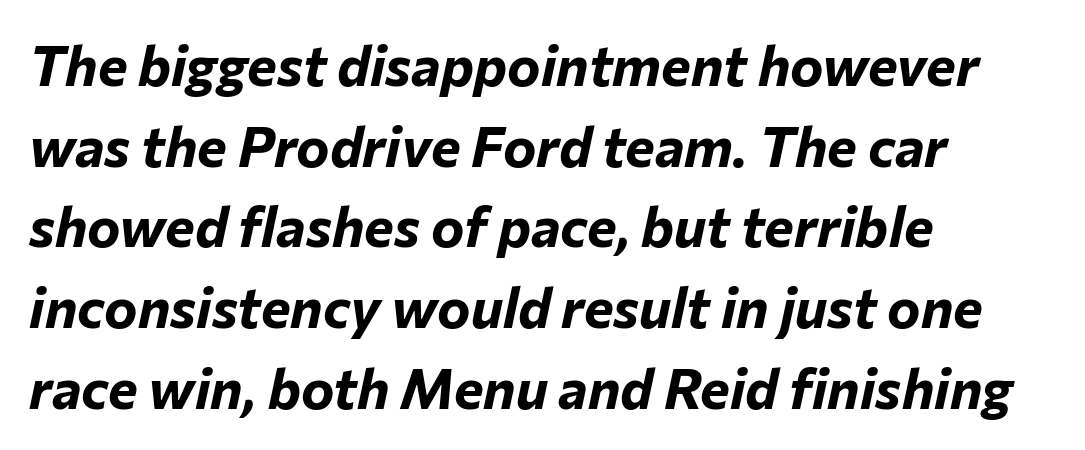
The image shows 56 px bold type, italic (leaning right); set left-aligned, normal line spacing (1.44x), normal letter spacing, not underlined; low stroke contrast and a medium x-height.
